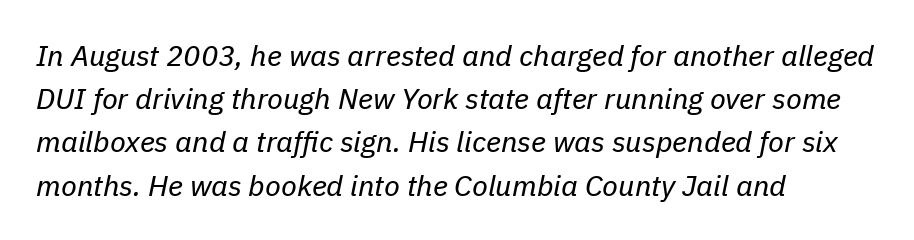
Q: Is the text bold? A: No.
Q: Is the text italic (slanted)? A: Yes, it leans right by about 11 degrees.
Q: Is the text underlined? A: No.
Q: How is the paragraph aligned? A: Left-aligned.
Q: Is the spacing between letters normal or unusually wide? A: Normal.
Q: Is the spacing between lines tight, normal or loose? A: Normal.
Q: Width (condensed, normal, or wide)? A: Normal.
Q: Stroke contrast? A: Low.
Q: x-height? A: Medium.
Q: Monospaced? A: No.
